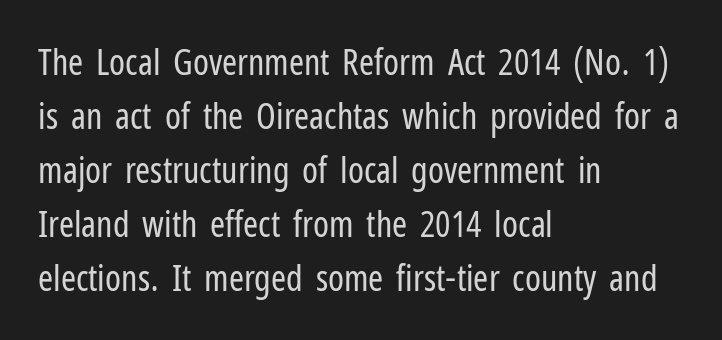
Each line starts at the same left margin while the right side varies. The passage shown is not underscored anywhere. Each letter keeps its own natural width here, so spacing adapts to shape. This is not heavy type; no bold has been used. Does the lettering tilt? It doesn't — this is upright. The glyphs in this specimen are sans serif.
